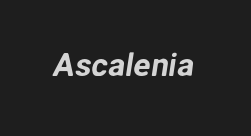
{"serif": "no", "width": "normal", "stroke_contrast": "low", "x_height": "medium", "monospaced": "no", "underline": "no", "letter_spacing": "normal", "letter_spacing_em": 0.0, "glyph_px": 32}
